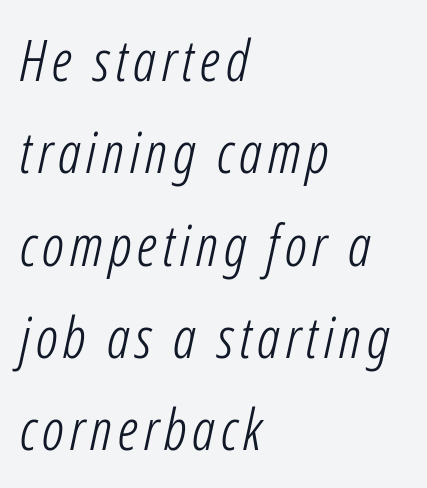
Clear beneath every line of the passage. This is not heavy type; no bold has been used. These lines stack with their left ends in a neat column. Whoever set this chose a conventional vertical rhythm. The letters advance in unequal steps, a hallmark of proportional type. The face used here has a pronounced slope to its letters.
